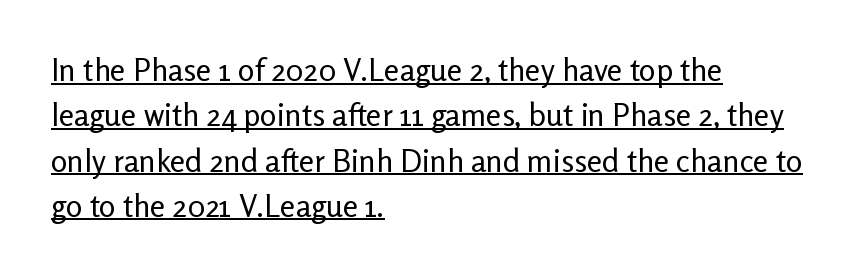
{"serif": "no", "italic": "no", "bold": "no", "weight": "regular", "width": "normal", "stroke_contrast": "low", "x_height": "medium", "monospaced": "no", "underline": "yes", "align": "left", "line_spacing": "normal", "line_spacing_ratio": 1.46, "letter_spacing": "normal", "letter_spacing_em": 0.0, "glyph_px": 31}
